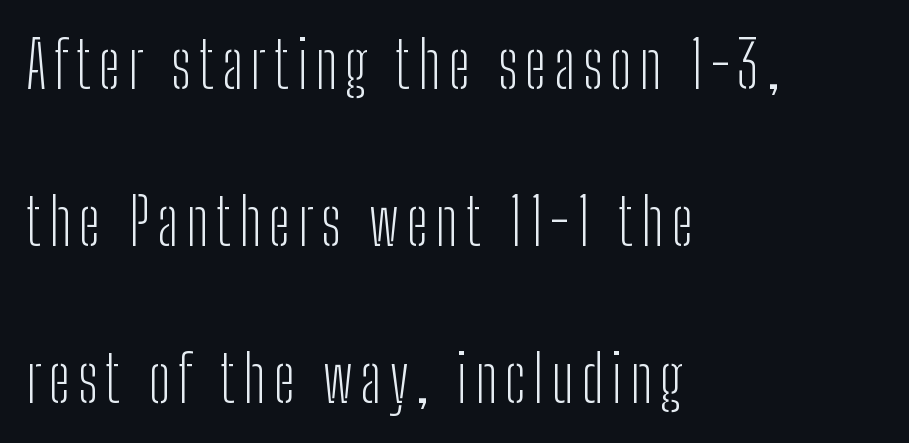
{"serif": "no", "italic": "no", "bold": "no", "weight": "light", "width": "condensed", "stroke_contrast": "low", "x_height": "medium", "monospaced": "no", "underline": "no", "align": "left", "line_spacing": "loose", "line_spacing_ratio": 2.45, "glyph_px": 64}
